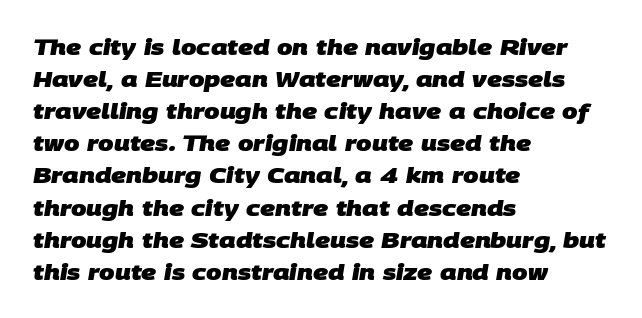
{"bold": "yes", "underline": "no", "align": "left", "line_spacing": "normal", "line_spacing_ratio": 1.46, "letter_spacing": "normal", "letter_spacing_em": 0.0, "glyph_px": 22}
